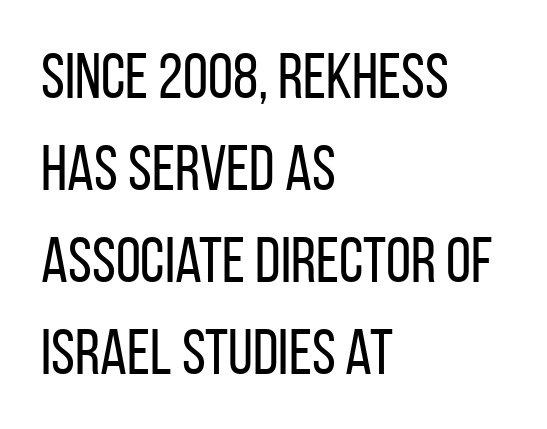
{"serif": "no", "italic": "no", "bold": "no", "weight": "regular", "width": "condensed", "stroke_contrast": "low", "x_height": "large", "monospaced": "no", "underline": "no", "align": "left", "line_spacing": "normal", "line_spacing_ratio": 1.44, "letter_spacing": "normal", "letter_spacing_em": 0.0, "glyph_px": 64}
